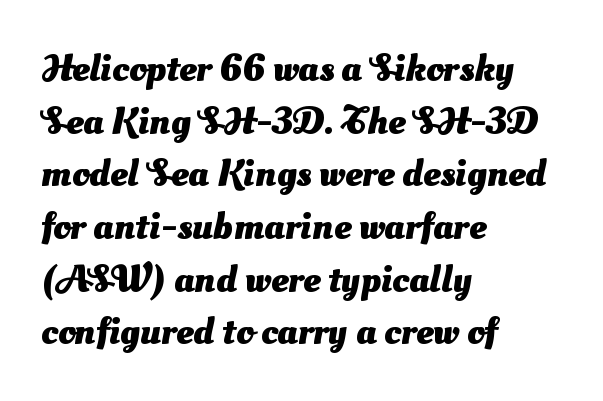
Q: Is the text bold? A: Yes.
Q: Is the typeface a serif or a sans-serif typeface? A: Sans-serif.
Q: Is the text underlined? A: No.
Q: How is the paragraph aligned? A: Left-aligned.
Q: Is the spacing between letters normal or unusually wide? A: Normal.
Q: Is the spacing between lines tight, normal or loose? A: Normal.
Q: Width (condensed, normal, or wide)? A: Normal.
Q: Stroke contrast? A: Medium.
Q: x-height? A: Small.
Q: Monospaced? A: No.
